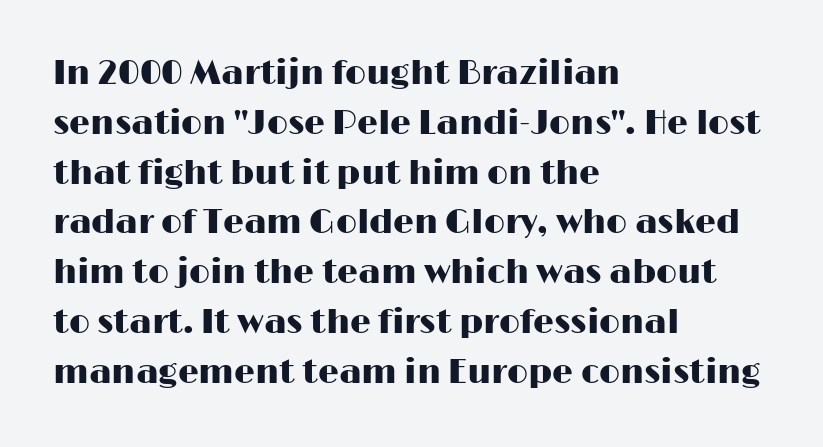
A sans-serif font was chosen for this passage. Quick note: interline space is typical. These lines keep a tight, regular rhythm from letter to letter. Beneath every word, the page is bare. Is this a fixed-width face? No — the glyphs have proportional, varying widths.
